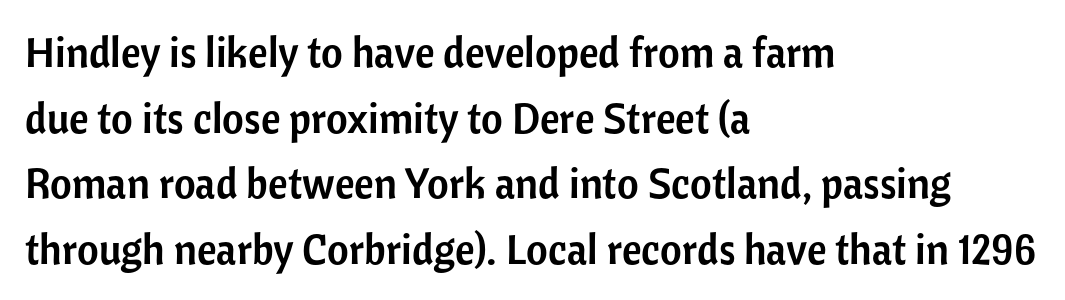
Q: Is the text italic (slanted)? A: No, it is upright.
Q: Is the typeface a serif or a sans-serif typeface? A: Sans-serif.
Q: Is the text underlined? A: No.
Q: How is the paragraph aligned? A: Left-aligned.
Q: Is the spacing between letters normal or unusually wide? A: Normal.
Q: Is the spacing between lines tight, normal or loose? A: Normal.
Q: Width (condensed, normal, or wide)? A: Normal.
Q: Stroke contrast? A: Low.
Q: x-height? A: Medium.
Q: Monospaced? A: No.
